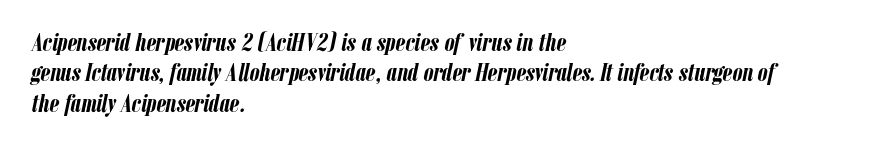
The image shows 25 px bold type, italic (leaning right); set left-aligned, line spacing 1.22x, normal letter spacing, not underlined.
